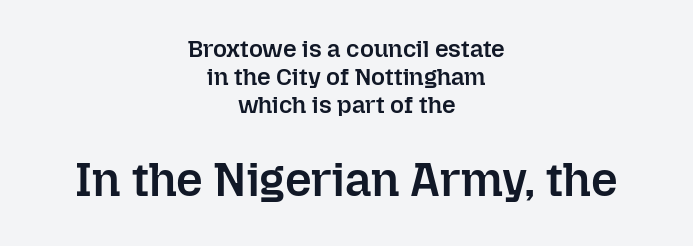
In CSS terms this would be text-align: center. Here the designer chose a conventional face with non-uniform glyph widths. Decoration check: the copy has no underline. Words appear dense and cohesive because spacing is normal. The typography opts for an upright posture over an oblique one. Of the two passages, the one underneath uses the larger point size.
